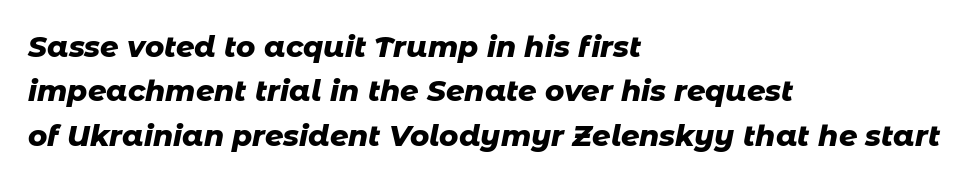
{"italic": "yes", "lean": "right", "slant_degrees": 11, "bold": "yes", "weight": "heavy", "width": "normal", "stroke_contrast": "low", "x_height": "medium", "monospaced": "no", "underline": "no", "align": "left", "line_spacing": "normal", "line_spacing_ratio": 1.53, "letter_spacing": "normal", "letter_spacing_em": 0.0, "glyph_px": 29}
